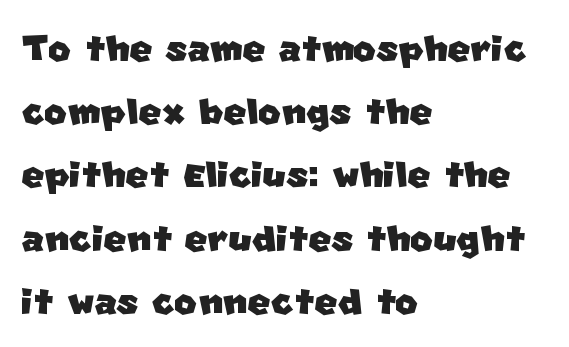
Reading down the column, the eye jumps a familiar distance to each next line. Type style note: lacks serifs. Varying glyph widths throughout — classic text-font behaviour. The rag falls on the right side of this text block.
